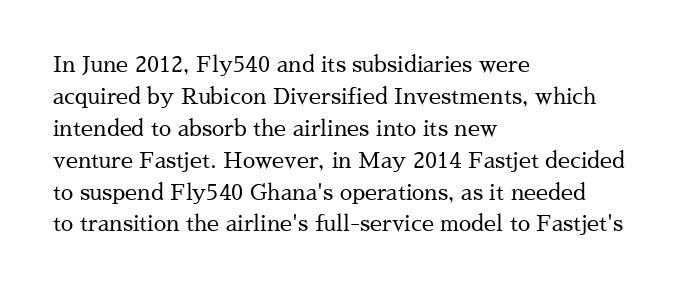
The image shows 22 px text type, upright; set left-aligned, normal line spacing (1.45x), normal letter spacing, not underlined.
